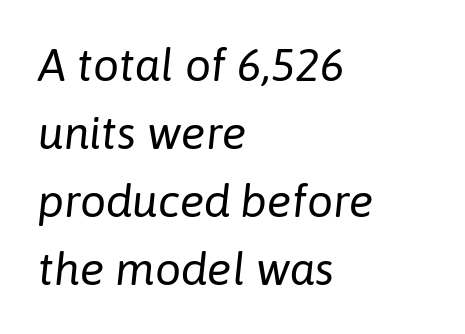
Q: Is the text bold? A: No.
Q: Is the text italic (slanted)? A: Yes, it leans right by about 6 degrees.
Q: Is the text underlined? A: No.
Q: How is the paragraph aligned? A: Left-aligned.
Q: Is the spacing between letters normal or unusually wide? A: Normal.
Q: Is the spacing between lines tight, normal or loose? A: Normal.
Q: Width (condensed, normal, or wide)? A: Normal.
Q: Stroke contrast? A: Low.
Q: x-height? A: Medium.
Q: Monospaced? A: No.
